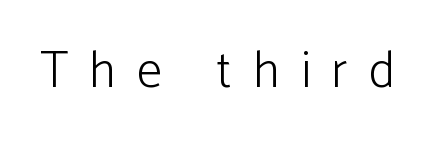
Q: Is the text bold? A: No.
Q: Is the text italic (slanted)? A: No, it is upright.
Q: Is the typeface a serif or a sans-serif typeface? A: Sans-serif.
Q: Is the text underlined? A: No.
Q: Is the spacing between letters normal or unusually wide? A: Unusually wide.
Q: Width (condensed, normal, or wide)? A: Normal.
Q: Stroke contrast? A: Low.
Q: x-height? A: Medium.
Q: Monospaced? A: No.
